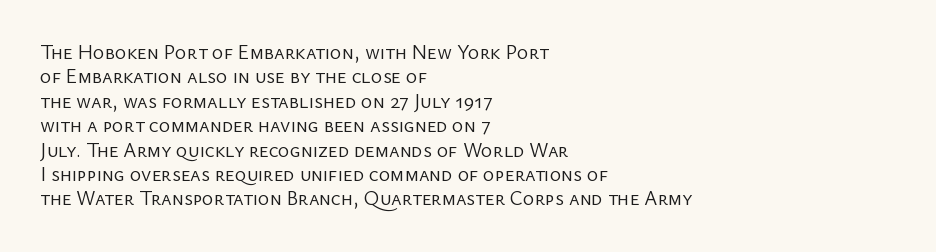
Q: Is the text bold? A: No.
Q: Is the text italic (slanted)? A: No, it is upright.
Q: Is the text underlined? A: No.
Q: How is the paragraph aligned? A: Left-aligned.
Q: Is the spacing between letters normal or unusually wide? A: Normal.
